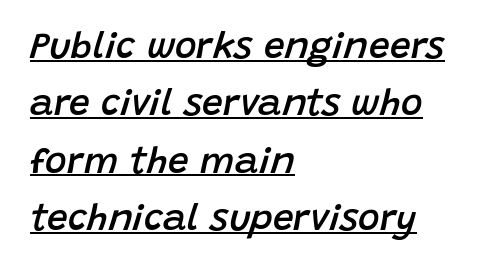
Q: Is the text bold? A: Semi-bold.
Q: Is the text italic (slanted)? A: Yes, it leans right by about 15 degrees.
Q: Is the text underlined? A: Yes.
Q: How is the paragraph aligned? A: Left-aligned.
Q: Is the spacing between letters normal or unusually wide? A: Normal.
Q: Is the spacing between lines tight, normal or loose? A: Normal.
Q: Width (condensed, normal, or wide)? A: Normal.
Q: Stroke contrast? A: Low.
Q: x-height? A: Large.
Q: Monospaced? A: No.
